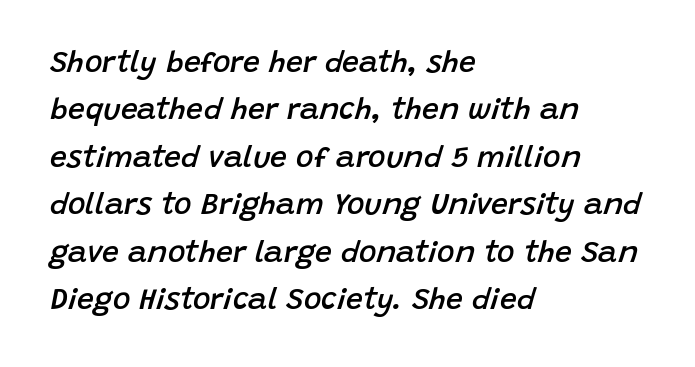
{"italic": "yes", "lean": "right", "slant_degrees": 15, "bold": "semi", "weight": "semibold", "width": "normal", "stroke_contrast": "low", "x_height": "large", "monospaced": "no", "underline": "no", "align": "left", "line_spacing": "normal", "line_spacing_ratio": 1.58, "letter_spacing": "normal", "letter_spacing_em": 0.0, "glyph_px": 30}
